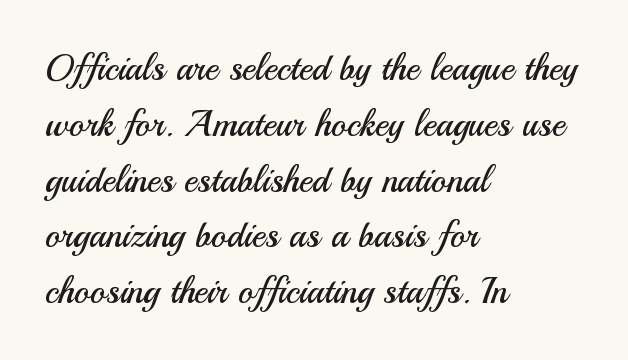
{"serif": "no", "bold": "no", "weight": "regular", "width": "normal", "stroke_contrast": "medium", "x_height": "small", "monospaced": "no", "underline": "no", "align": "left", "line_spacing": "normal", "line_spacing_ratio": 1.55, "letter_spacing": "normal", "letter_spacing_em": 0.0, "glyph_px": 36}
